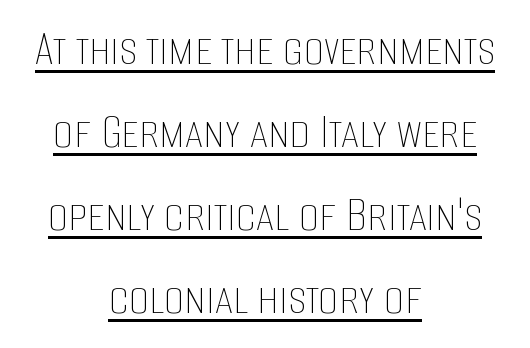
{"italic": "no", "bold": "no", "weight": "thin", "width": "condensed", "stroke_contrast": "low", "x_height": "large", "monospaced": "no", "underline": "yes", "align": "center", "line_spacing": "normal", "line_spacing_ratio": 1.63, "letter_spacing": "normal", "letter_spacing_em": 0.0, "glyph_px": 51}
